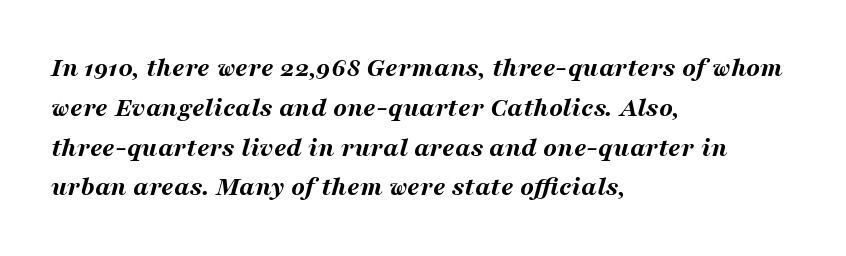
{"italic": "yes", "lean": "right", "slant_degrees": 16, "bold": "yes", "weight": "bold", "width": "wide", "stroke_contrast": "medium", "x_height": "medium", "monospaced": "no", "underline": "no", "align": "left", "line_spacing": "normal", "line_spacing_ratio": 1.42, "letter_spacing": "normal", "letter_spacing_em": 0.0, "glyph_px": 28}
